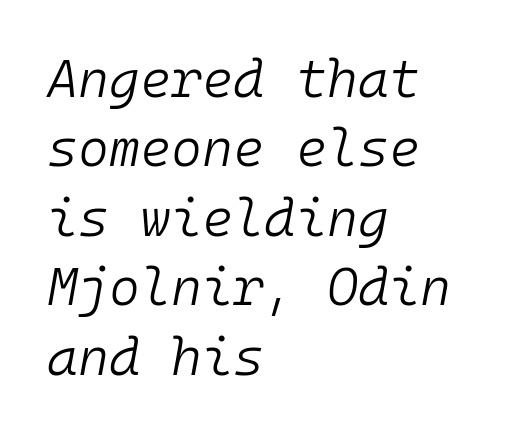
The image shows 53 px light type, italic (leaning right), monospaced; set left-aligned, normal line spacing (1.31x), normal letter spacing, not underlined; low stroke contrast and a medium x-height.
